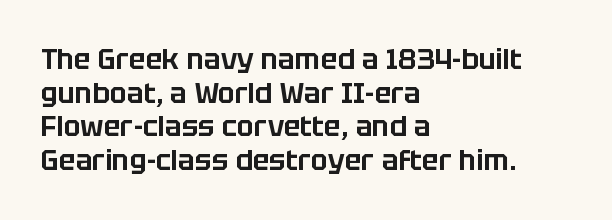
Stroke terminals: plain, sans-serif. Only glyphs here, with clear space below each row. The typesetter chose a ragged-right arrangement here. The lettering holds an erect, upright posture throughout. Spacing between characters is what you'd get straight out of the box.
